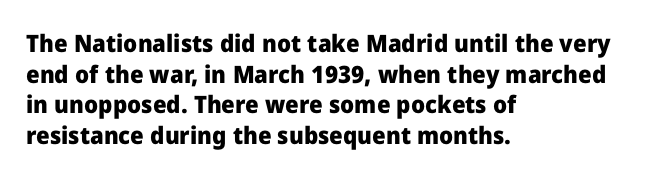
Summary of weight: heavy, a full bold. Tracking value appears to be zero — textbook default spacing. No italicization has been applied; the sample stays upright. The words here are not underlined. A normal amount of white space separates one row of letters from the next.
